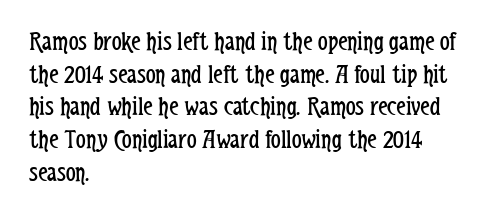
{"italic": "no", "bold": "no", "underline": "no", "align": "left", "line_spacing_ratio": 1.21, "letter_spacing": "normal", "letter_spacing_em": 0.0, "glyph_px": 27}
